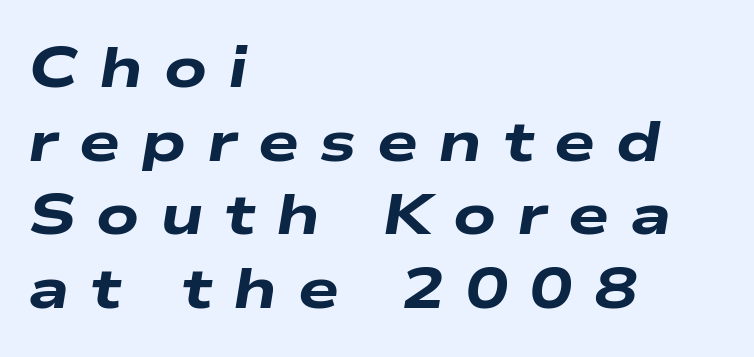
{"italic": "yes", "lean": "right", "slant_degrees": 9, "bold": "yes", "weight": "heavy", "width": "wide", "stroke_contrast": "low", "x_height": "medium", "monospaced": "no", "underline": "no", "align": "left", "line_spacing": "normal", "line_spacing_ratio": 1.27, "letter_spacing": "wide", "letter_spacing_em": 0.36, "glyph_px": 58}
